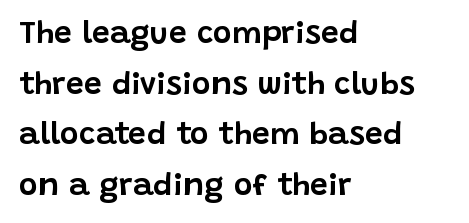
Q: Is the text italic (slanted)? A: No, it is upright.
Q: Is the typeface a serif or a sans-serif typeface? A: Sans-serif.
Q: Is the text underlined? A: No.
Q: How is the paragraph aligned? A: Left-aligned.
Q: Is the spacing between letters normal or unusually wide? A: Normal.
Q: Is the spacing between lines tight, normal or loose? A: Normal.
Q: Width (condensed, normal, or wide)? A: Normal.
Q: Stroke contrast? A: Low.
Q: x-height? A: Large.
Q: Monospaced? A: No.
